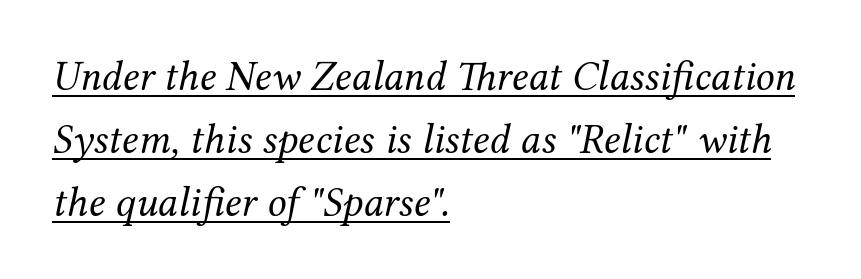
{"serif": "yes", "italic": "yes", "lean": "right", "slant_degrees": 12, "bold": "no", "weight": "regular", "width": "normal", "stroke_contrast": "medium", "x_height": "medium", "monospaced": "no", "underline": "yes", "align": "left", "line_spacing": "normal", "line_spacing_ratio": 1.5, "letter_spacing": "normal", "letter_spacing_em": 0.0, "glyph_px": 42}
